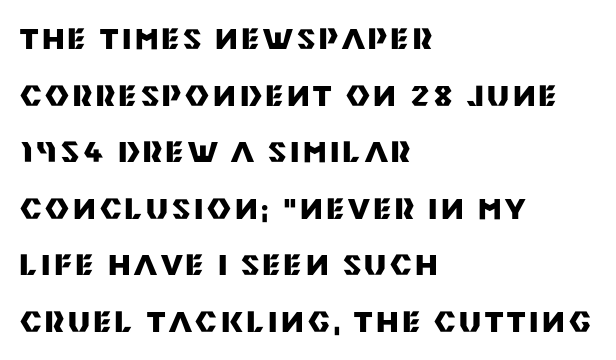
Plain, unruled lines of type. These lines are rendered in a variable-pitch font. Is there any slant? The stems are plumb. A typesetter would call this leading open, well beyond the default. Caption: multi-line text, flush left, ragged right. Is this a sans? Yes — the strokes have no serifs.
